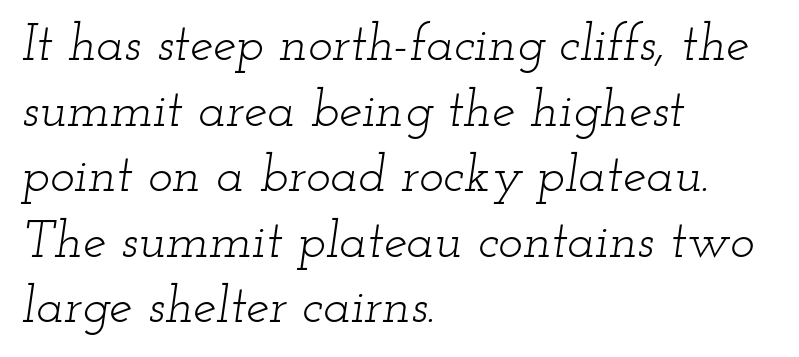
Left-aligned paragraph, ragged on the right. Baseline-to-baseline distance is the conventional proportion of letter height. The face used here is proportionally spaced, like ordinary book or web type. Characters follow at the spacing the type designer built in. This sample uses a serif face. A quiet, ordinary-to-light weight characterises the typeface.
